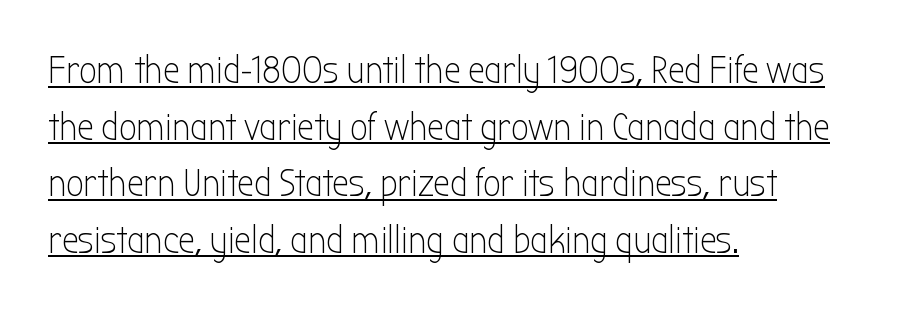
The image shows 38 px light, condensed sans-serif type, upright; set left-aligned, normal line spacing (1.49x), normal letter spacing, underlined; low stroke contrast and a medium x-height.
